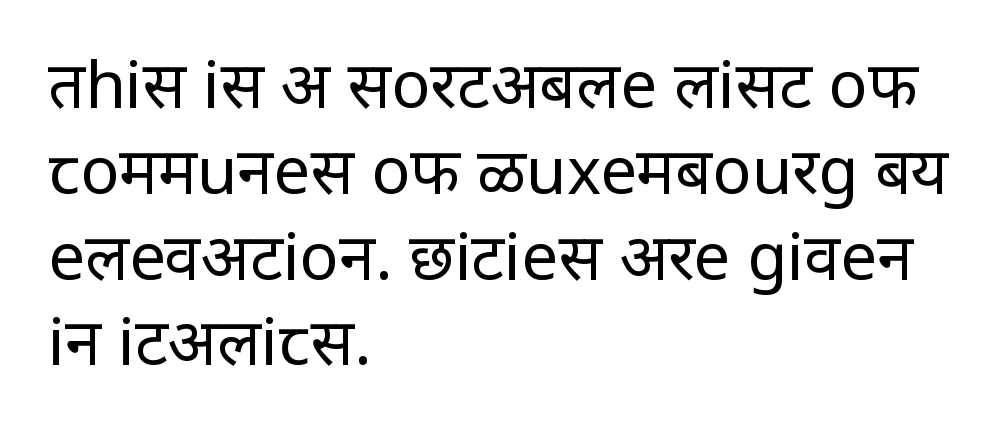
{"serif": "no", "italic": "no", "bold": "no", "weight": "regular", "width": "normal", "stroke_contrast": "low", "x_height": "large", "monospaced": "no", "underline": "no", "align": "left", "line_spacing": "normal", "line_spacing_ratio": 1.32, "letter_spacing": "normal", "letter_spacing_em": 0.0, "glyph_px": 65}
